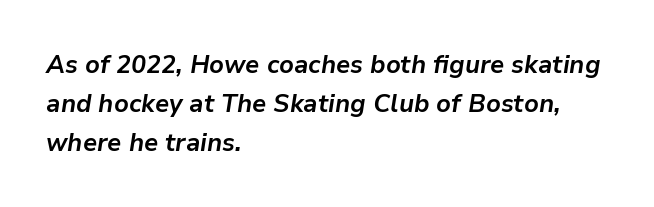
{"italic": "yes", "lean": "right", "slant_degrees": 9, "bold": "yes", "underline": "no", "align": "left", "line_spacing": "normal", "line_spacing_ratio": 1.5, "letter_spacing": "normal", "letter_spacing_em": 0.0, "glyph_px": 26}
